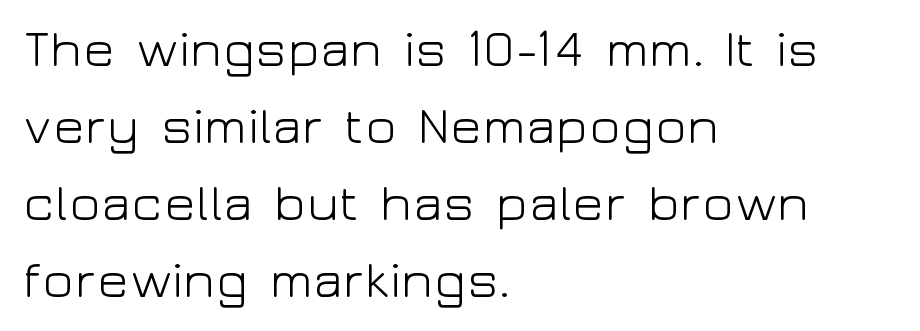
Q: Is the text bold? A: No.
Q: Is the text italic (slanted)? A: No, it is upright.
Q: Is the typeface a serif or a sans-serif typeface? A: Sans-serif.
Q: Is the text underlined? A: No.
Q: How is the paragraph aligned? A: Left-aligned.
Q: Is the spacing between letters normal or unusually wide? A: Normal.
Q: Is the spacing between lines tight, normal or loose? A: Normal.
Q: Width (condensed, normal, or wide)? A: Wide.
Q: Stroke contrast? A: Low.
Q: x-height? A: Medium.
Q: Monospaced? A: No.
